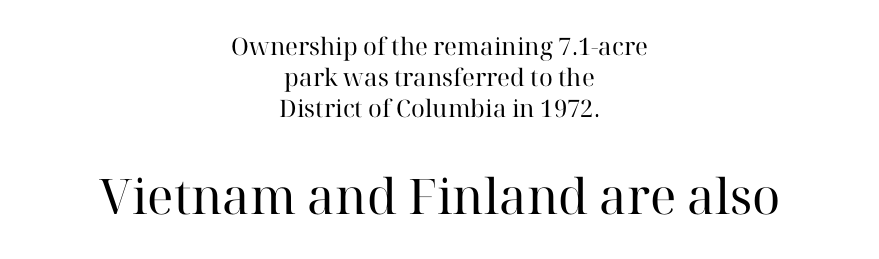
Q: Is the text bold? A: No.
Q: Is the text italic (slanted)? A: No, it is upright.
Q: Is the typeface a serif or a sans-serif typeface? A: Serif.
Q: Is the text underlined? A: No.
Q: How is the paragraph aligned? A: Centered.
Q: Is the spacing between letters normal or unusually wide? A: Normal.
Q: Is the spacing between lines tight, normal or loose? A: Normal.
Q: Which block of text is set in a larger size, the first (top) or the second (bottom)? A: The second (bottom) one.
Q: Width (condensed, normal, or wide)? A: Normal.
Q: Stroke contrast? A: High.
Q: x-height? A: Medium.
Q: Monospaced? A: No.
